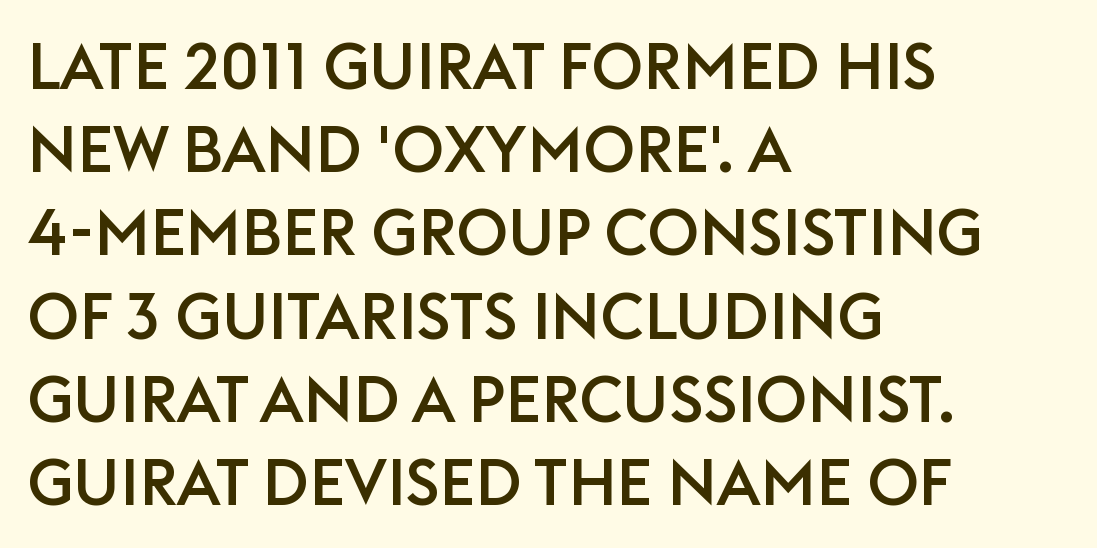
The image shows 64 px sans-serif type, upright; set left-aligned, normal line spacing (1.3x), normal letter spacing, not underlined; low stroke contrast and a large x-height.
